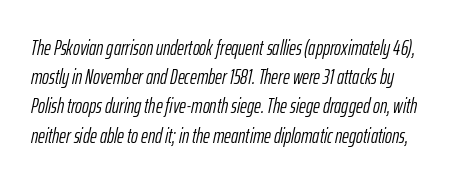
{"italic": "yes", "lean": "right", "slant_degrees": 12, "bold": "no", "underline": "no", "line_spacing": "normal", "line_spacing_ratio": 1.39, "letter_spacing": "normal", "letter_spacing_em": 0.0, "glyph_px": 21}
